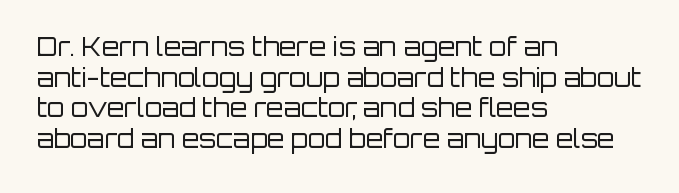
{"italic": "no", "bold": "no", "underline": "no", "align": "left", "line_spacing_ratio": 1.23, "letter_spacing": "normal", "letter_spacing_em": 0.0, "glyph_px": 25}
